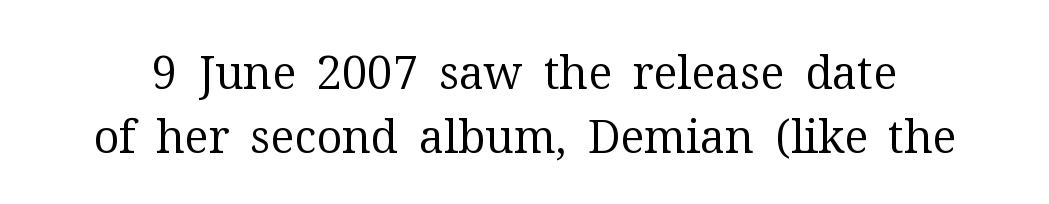
The image shows 45 px regular-weight serif type, upright; set normal line spacing (1.43x), normal letter spacing, not underlined; medium stroke contrast and a medium x-height.
